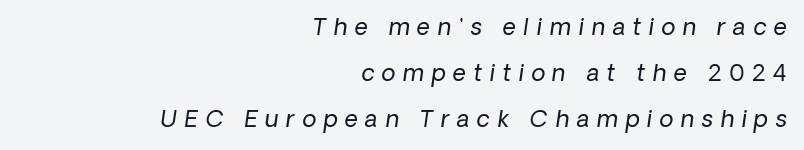
The block of text is sparse from top to bottom, with ample space between rows. Is this a heavy cut? Hardly; it is regular or lighter. Horizontally, the lines are justified to the trailing edge only. The string is rendered with underlining switched off. The line texture is sparse and dotted thanks to wide tracking.
